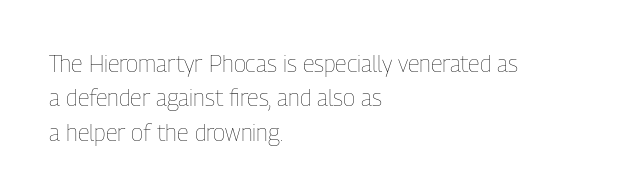
{"italic": "no", "bold": "no", "underline": "no", "align": "left", "line_spacing": "normal", "line_spacing_ratio": 1.5, "letter_spacing": "normal", "letter_spacing_em": 0.0, "glyph_px": 23}
